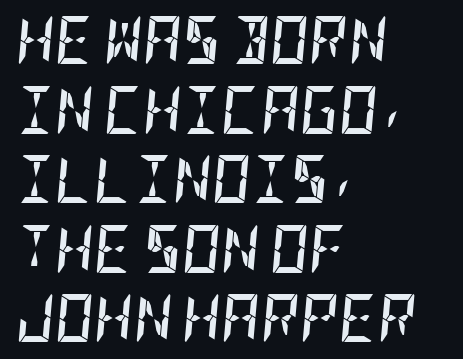
The image shows 48 px semibold, condensed type, italic (leaning right); set left-aligned, normal line spacing (1.45x), normal letter spacing, not underlined; low stroke contrast and a large x-height.
